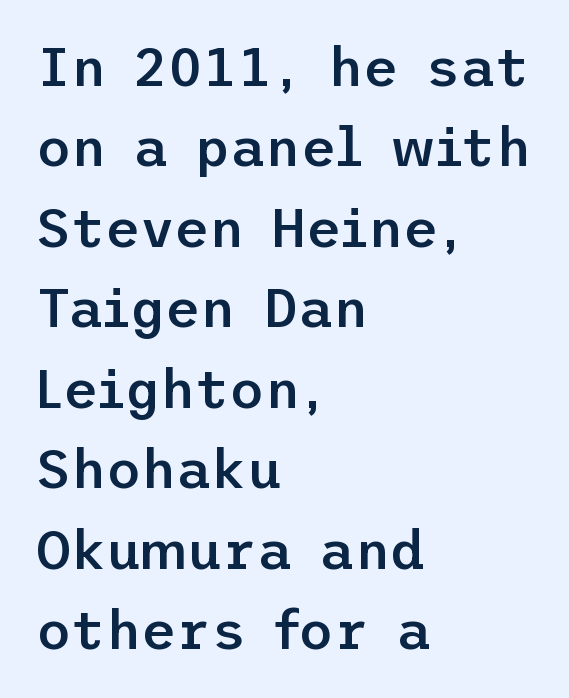
{"serif": "no", "italic": "no", "bold": "semi", "weight": "semibold", "width": "normal", "stroke_contrast": "low", "x_height": "medium", "underline": "no", "align": "left", "line_spacing": "normal", "line_spacing_ratio": 1.49, "letter_spacing": "normal", "letter_spacing_em": 0.0, "glyph_px": 54}
